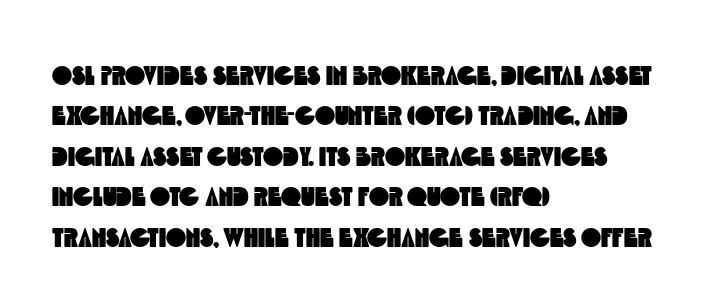
This rendering features lettering with no underline. Successive baselines arrive at the customary interval. Leftover space on each line is placed entirely after the last word. The passage shown has conventional tracking throughout.
